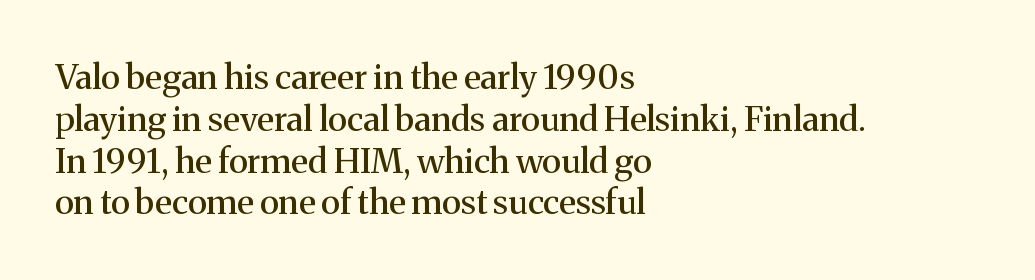
The specimen omits any rule beneath the text block's lines. Designer's note — italics off, roman on. Letterform terminals end in serifs throughout the passage. Spacing verdict: proportional, widths tailored to each character.
